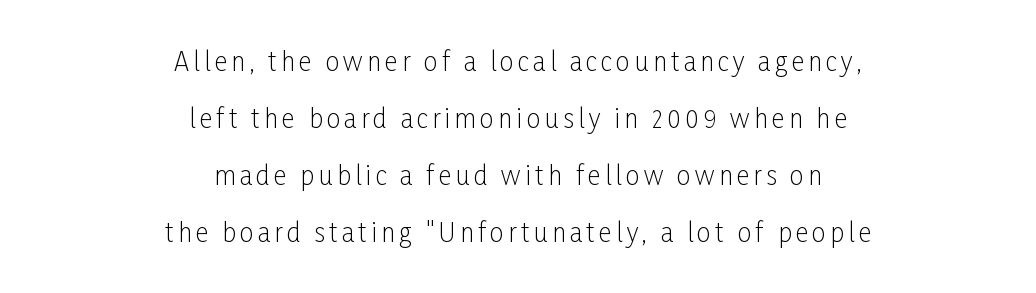
{"italic": "no", "bold": "no", "underline": "no", "align": "center", "line_spacing": "loose", "line_spacing_ratio": 2.28, "glyph_px": 25}
